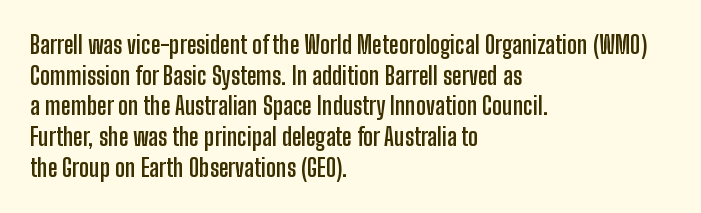
Q: Is the text bold? A: Yes.
Q: Is the text italic (slanted)? A: No, it is upright.
Q: Is the text underlined? A: No.
Q: How is the paragraph aligned? A: Left-aligned.
Q: Is the spacing between letters normal or unusually wide? A: Normal.
Q: Is the spacing between lines tight, normal or loose? A: Normal.
